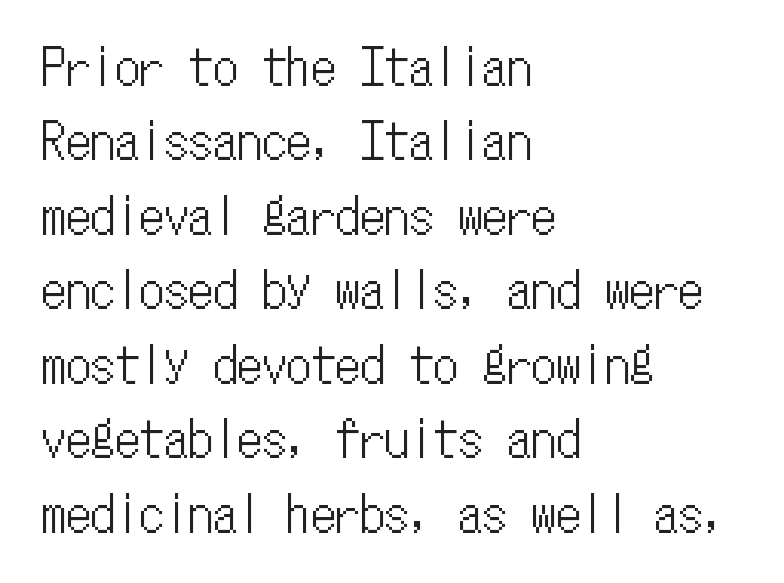
The image shows 49 px condensed type, upright, monospaced; set left-aligned, normal line spacing (1.52x), normal letter spacing, not underlined; low stroke contrast and a medium x-height.
